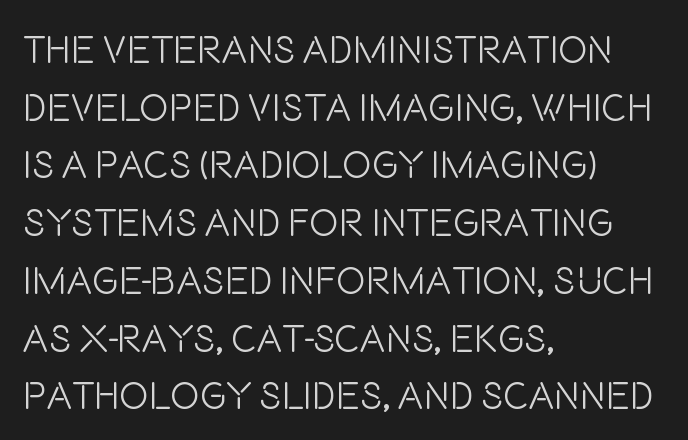
You could not count columns in this text — the font is proportionally spaced. Standard letterfit; no display-style spreading of the glyphs. The words here are not underlined. No chunkiness to these letters — they're not bold. A roman cut, with each character standing at attention. The text was rendered using a sans face with plain stroke endings.
